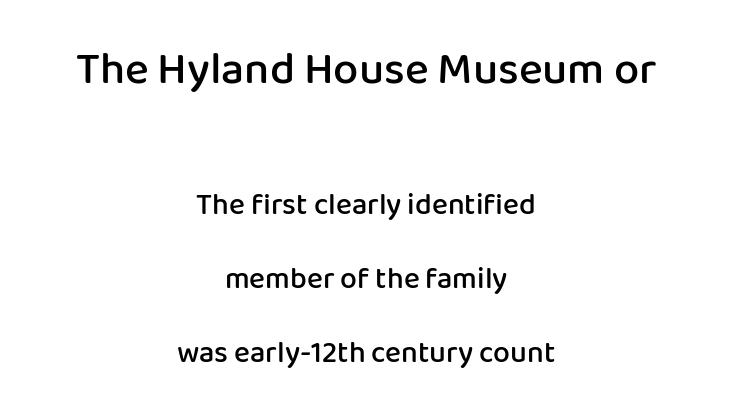
{"serif": "no", "italic": "no", "bold": "semi", "weight": "semibold", "width": "normal", "stroke_contrast": "low", "x_height": "medium", "monospaced": "no", "underline": "no", "align": "center", "line_spacing": "loose", "line_spacing_ratio": 2.47, "letter_spacing": "normal", "letter_spacing_em": 0.0, "larger_block": "first", "size_ratio": 1.5, "glyph_px": 45}
